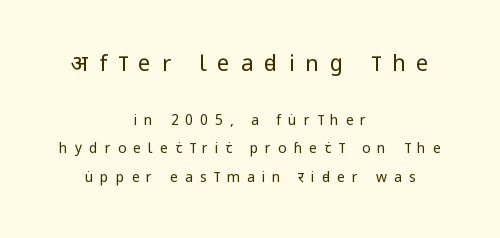
Q: Is the text bold? A: No.
Q: Is the text italic (slanted)? A: No, it is upright.
Q: Is the text underlined? A: No.
Q: How is the paragraph aligned? A: Centered.
Q: Is the spacing between letters normal or unusually wide? A: Unusually wide.
Q: Is the spacing between lines tight, normal or loose? A: Loose.
Q: Which block of text is set in a larger size, the first (top) or the second (bottom)? A: The first (top) one.
